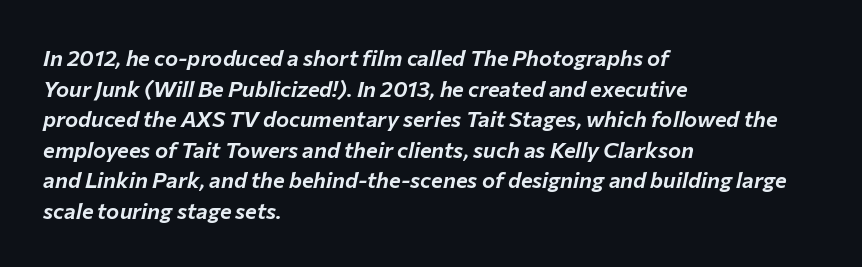
Q: Is the text italic (slanted)? A: Yes, it leans right by about 12 degrees.
Q: Is the text underlined? A: No.
Q: How is the paragraph aligned? A: Left-aligned.
Q: Is the spacing between letters normal or unusually wide? A: Normal.
Q: Is the spacing between lines tight, normal or loose? A: Normal.
